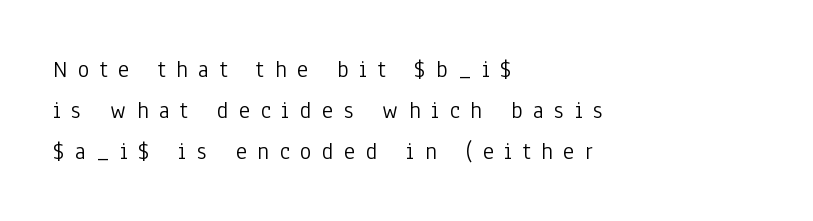
Stems here are at most as thick as an everyday book face. The text block is weighted toward the left margin, trailing off unevenly rightward. Observe the wide spacing: letters keep a clear distance from each other. Upright lettering throughout. Clear beneath every line of the passage.
